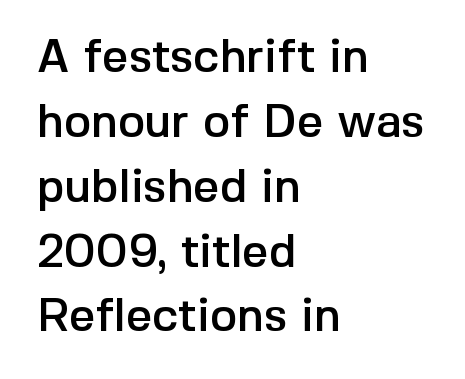
The image shows 46 px sans-serif type, upright; set left-aligned, normal line spacing (1.41x), normal letter spacing, not underlined; a medium x-height.
